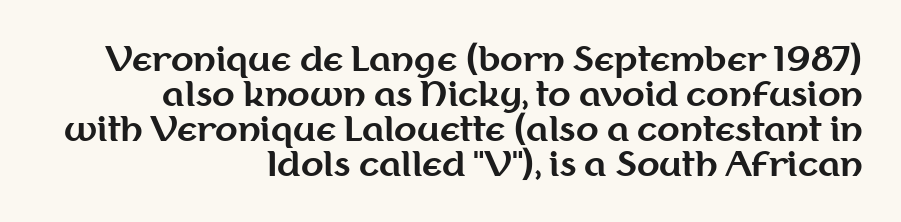
A typesetter would call this zero additional tracking. Horizontal alignment here is rightward, an uncommon choice for prose. Nobody drew a line under any word here. Think of a printed novel: that variable character pitch is what you see here.
